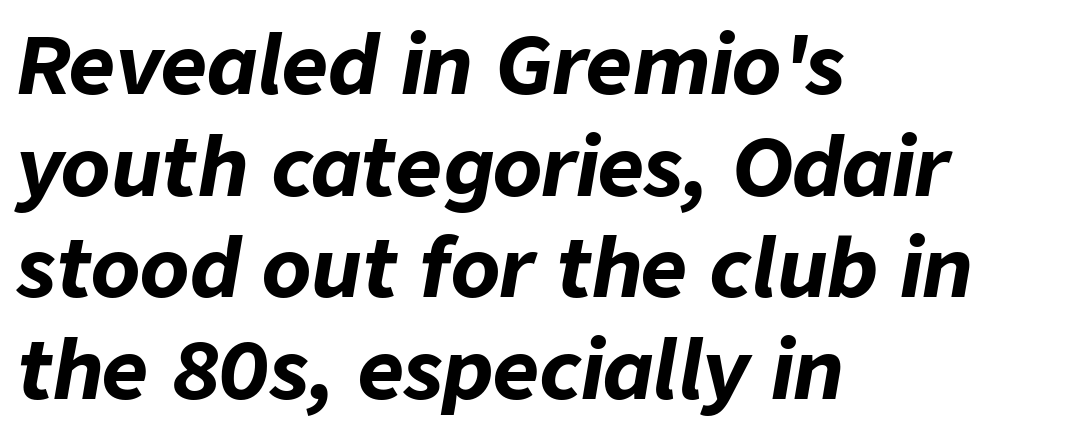
Here the glyphs are tracked normally, forming tight word shapes. This rendering features lettering with no underline. Is this a fixed-width face? No — the glyphs have proportional, varying widths. Set as a true bold cut, around the 700 mark. The rag falls on the right side of this text block. The vertical gap from one line to the next is medium.
